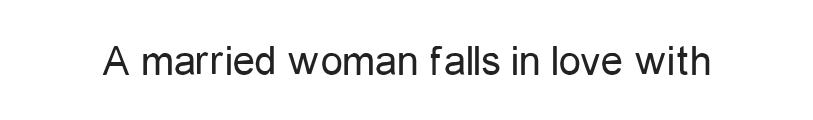
Q: Is the text bold? A: No.
Q: Is the text italic (slanted)? A: No, it is upright.
Q: Is the typeface a serif or a sans-serif typeface? A: Sans-serif.
Q: Is the text underlined? A: No.
Q: Is the spacing between letters normal or unusually wide? A: Normal.
Q: Width (condensed, normal, or wide)? A: Condensed.
Q: Stroke contrast? A: Low.
Q: x-height? A: Medium.
Q: Monospaced? A: No.
